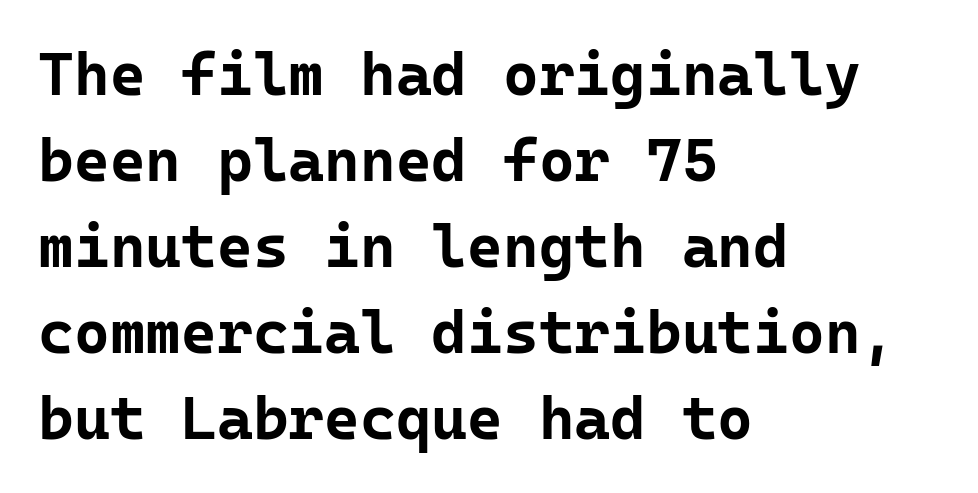
{"serif": "no", "italic": "no", "bold": "yes", "weight": "bold", "width": "normal", "stroke_contrast": "low", "x_height": "medium", "monospaced": "yes", "underline": "no", "align": "left", "line_spacing": "normal", "line_spacing_ratio": 1.41, "letter_spacing": "normal", "letter_spacing_em": 0.0, "glyph_px": 61}
